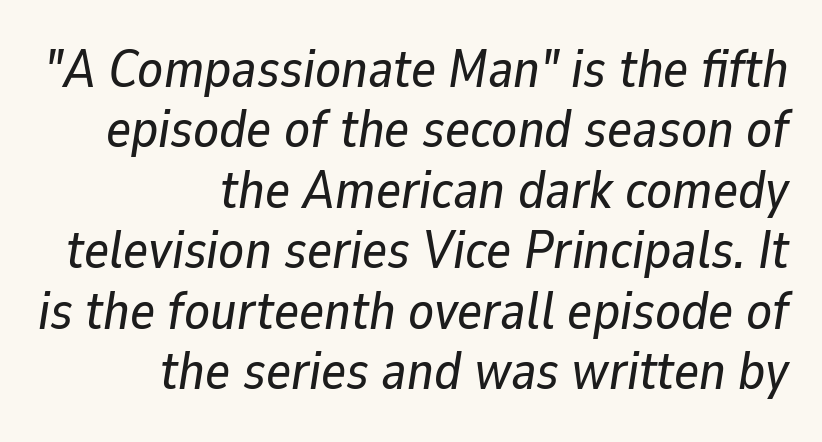
Q: Is the text italic (slanted)? A: Yes, it leans right by about 9 degrees.
Q: Is the text underlined? A: No.
Q: How is the paragraph aligned? A: Right-aligned.
Q: Is the spacing between letters normal or unusually wide? A: Normal.
Q: Is the spacing between lines tight, normal or loose? A: Tight.
Q: Width (condensed, normal, or wide)? A: Normal.
Q: Stroke contrast? A: Low.
Q: x-height? A: Medium.
Q: Monospaced? A: No.
